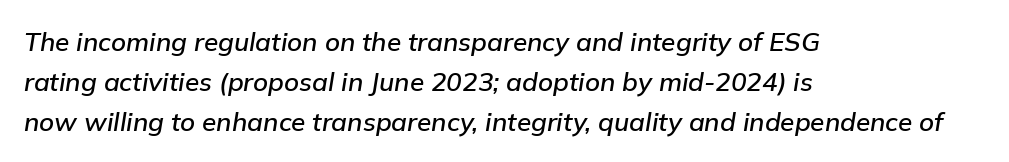
The lettering tilts uniformly, giving the passage an italic look. Is the letter spacing exaggerated? No — it looks like the ordinary default. Is there much room between lines? A standard amount, neither cramped nor airy. Plain, unruled lines of type. Teacher's note: observe the even left margin — that is flush-left alignment.
